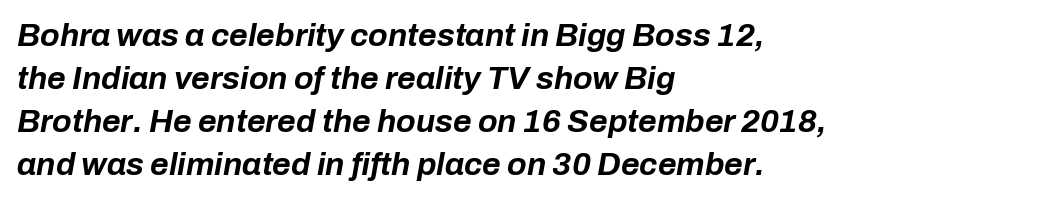
The image shows 32 px bold type, italic (leaning right); set left-aligned, normal line spacing (1.34x), normal letter spacing, not underlined; low stroke contrast and a medium x-height.
